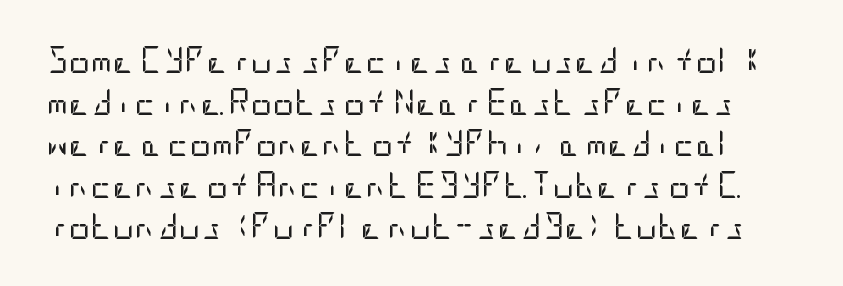
Q: Is the text bold? A: No.
Q: Is the text italic (slanted)? A: No, it is upright.
Q: Is the text underlined? A: No.
Q: Is the spacing between letters normal or unusually wide? A: Normal.
Q: Is the spacing between lines tight, normal or loose? A: Normal.
